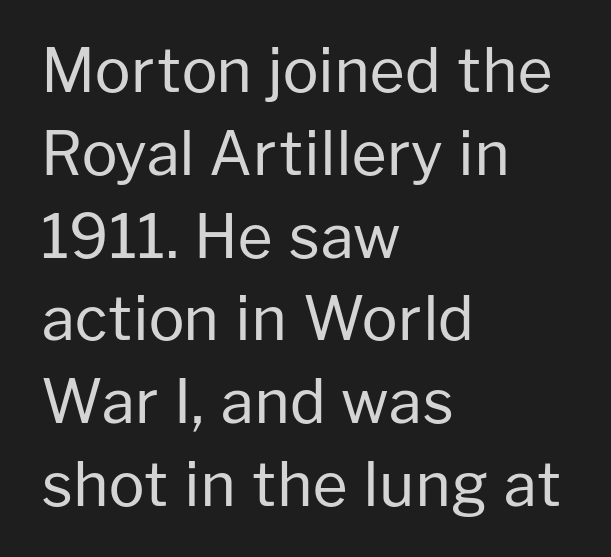
The image shows 60 px regular-weight sans-serif type, upright; set left-aligned, normal line spacing (1.38x), normal letter spacing, not underlined; low stroke contrast and a medium x-height.
